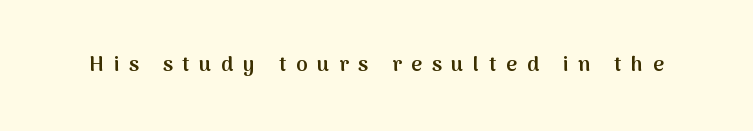
{"italic": "no", "bold": "semi", "underline": "no", "letter_spacing": "wide", "letter_spacing_em": 0.46, "glyph_px": 21}
